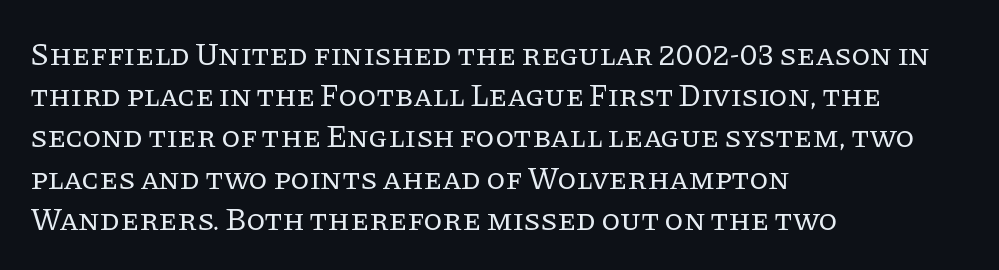
{"serif": "yes", "italic": "no", "bold": "no", "weight": "regular", "width": "normal", "stroke_contrast": "low", "x_height": "large", "monospaced": "no", "underline": "no", "align": "left", "line_spacing": "normal", "line_spacing_ratio": 1.33, "letter_spacing": "normal", "letter_spacing_em": 0.0, "glyph_px": 31}
